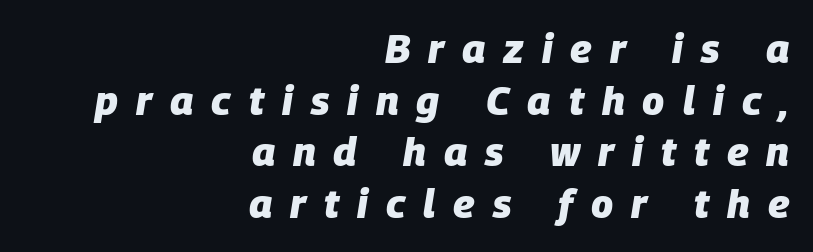
The image shows 40 px heavy type, italic (leaning right); set right-aligned, normal line spacing (1.29x), unusually wide letter spacing (+0.45 em), not underlined; low stroke contrast and a large x-height.
